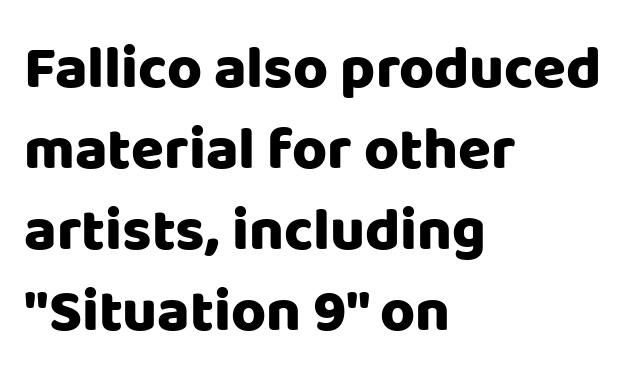
{"serif": "no", "italic": "no", "bold": "yes", "weight": "heavy", "width": "normal", "stroke_contrast": "low", "x_height": "large", "monospaced": "no", "underline": "no", "align": "left", "line_spacing": "normal", "line_spacing_ratio": 1.35, "letter_spacing": "normal", "letter_spacing_em": 0.0, "glyph_px": 60}
